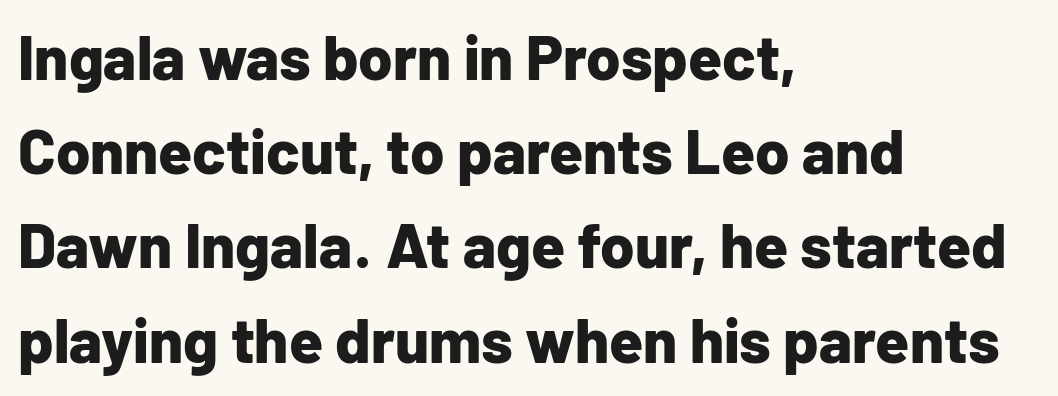
{"serif": "no", "italic": "no", "bold": "yes", "weight": "bold", "width": "normal", "stroke_contrast": "low", "x_height": "medium", "monospaced": "no", "underline": "no", "align": "left", "line_spacing": "normal", "line_spacing_ratio": 1.52, "letter_spacing": "normal", "letter_spacing_em": 0.0, "glyph_px": 62}
